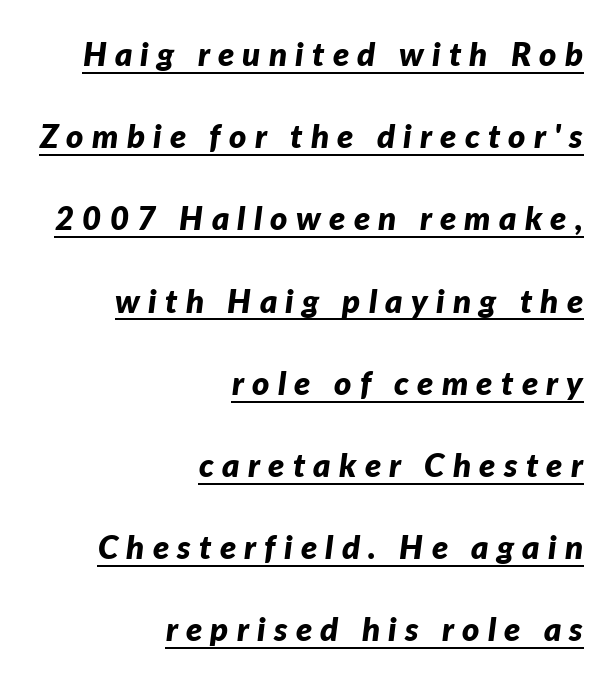
Q: Is the text bold? A: Yes.
Q: Is the text italic (slanted)? A: Yes, it leans right by about 7 degrees.
Q: Is the text underlined? A: Yes.
Q: How is the paragraph aligned? A: Right-aligned.
Q: Is the spacing between letters normal or unusually wide? A: Unusually wide.
Q: Is the spacing between lines tight, normal or loose? A: Loose.
Q: Width (condensed, normal, or wide)? A: Normal.
Q: Stroke contrast? A: Low.
Q: x-height? A: Medium.
Q: Monospaced? A: No.
